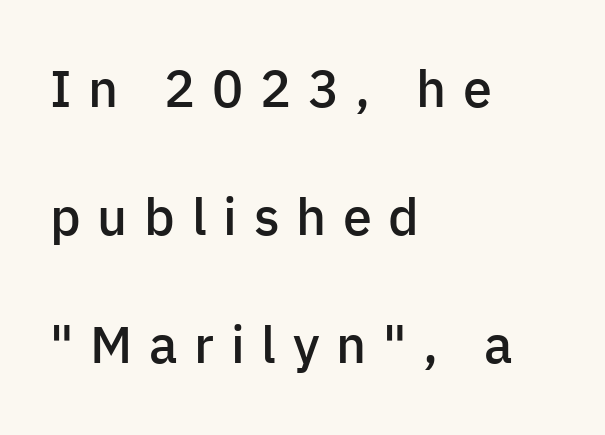
The image shows 52 px semibold sans-serif type, upright; set left-aligned, loose line spacing (2.46x), unusually wide letter spacing (+0.32 em), not underlined; low stroke contrast and a medium x-height.
